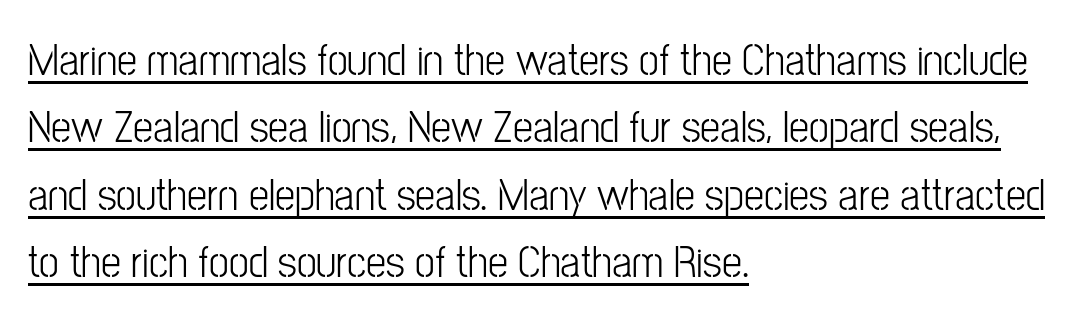
Q: Is the text bold? A: No.
Q: Is the text italic (slanted)? A: No, it is upright.
Q: Is the typeface a serif or a sans-serif typeface? A: Sans-serif.
Q: Is the text underlined? A: Yes.
Q: How is the paragraph aligned? A: Left-aligned.
Q: Is the spacing between letters normal or unusually wide? A: Normal.
Q: Is the spacing between lines tight, normal or loose? A: Normal.
Q: Width (condensed, normal, or wide)? A: Condensed.
Q: Stroke contrast? A: Low.
Q: x-height? A: Medium.
Q: Monospaced? A: No.
